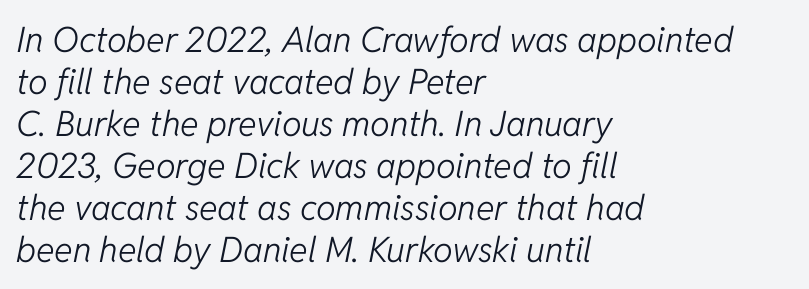
{"italic": "yes", "lean": "right", "slant_degrees": 11, "bold": "no", "weight": "light", "width": "normal", "stroke_contrast": "low", "x_height": "medium", "monospaced": "no", "underline": "no", "align": "left", "line_spacing_ratio": 1.2, "letter_spacing": "normal", "letter_spacing_em": 0.0, "glyph_px": 35}
